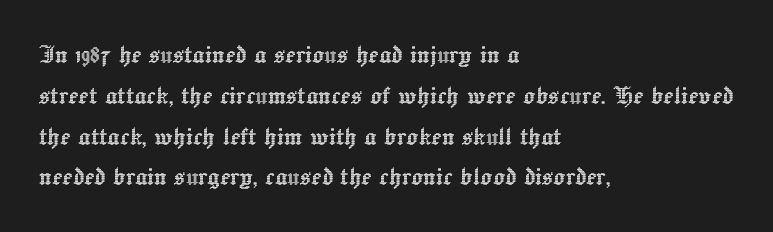
Q: Is the text italic (slanted)? A: No, it is upright.
Q: Is the text underlined? A: No.
Q: How is the paragraph aligned? A: Left-aligned.
Q: Is the spacing between letters normal or unusually wide? A: Normal.
Q: Is the spacing between lines tight, normal or loose? A: Normal.
Q: Width (condensed, normal, or wide)? A: Normal.
Q: x-height? A: Medium.
Q: Monospaced? A: No.
